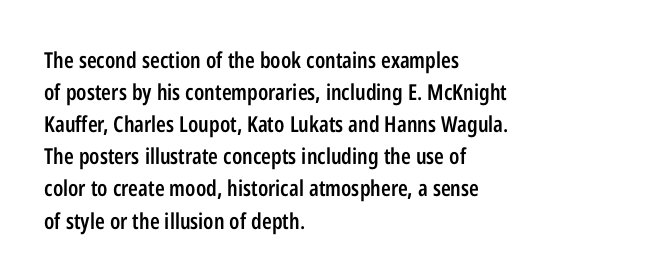
The image shows 22 px text type, upright; set left-aligned, normal line spacing (1.46x), normal letter spacing, not underlined.
